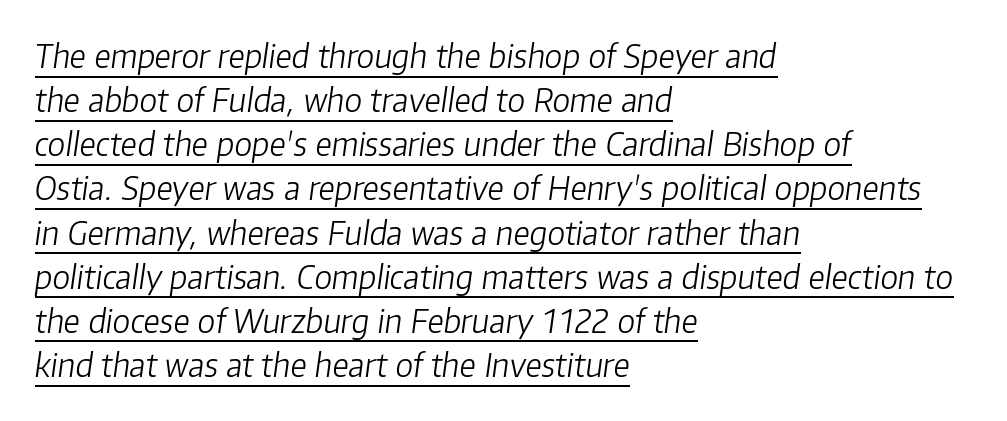
Q: Is the text bold? A: No.
Q: Is the text italic (slanted)? A: Yes, it leans right by about 8 degrees.
Q: Is the text underlined? A: Yes.
Q: How is the paragraph aligned? A: Left-aligned.
Q: Is the spacing between letters normal or unusually wide? A: Normal.
Q: Is the spacing between lines tight, normal or loose? A: Normal.
Q: Width (condensed, normal, or wide)? A: Normal.
Q: Stroke contrast? A: Low.
Q: x-height? A: Medium.
Q: Monospaced? A: No.
